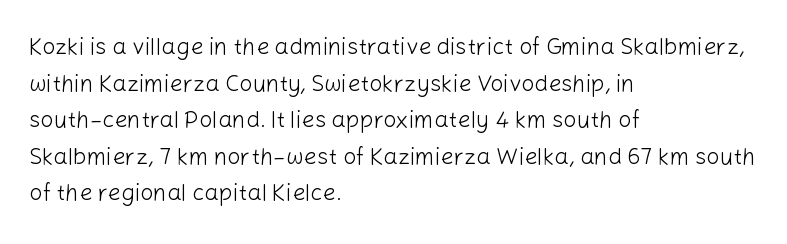
Q: Is the text bold? A: No.
Q: Is the text italic (slanted)? A: No, it is upright.
Q: Is the text underlined? A: No.
Q: How is the paragraph aligned? A: Left-aligned.
Q: Is the spacing between letters normal or unusually wide? A: Normal.
Q: Is the spacing between lines tight, normal or loose? A: Normal.
